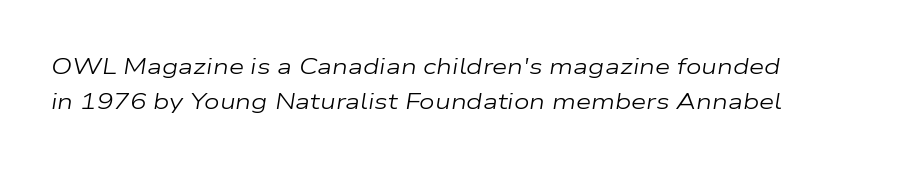
The image shows 22 px text type, italic (leaning right); set left-aligned, normal line spacing (1.61x), normal letter spacing, not underlined.
